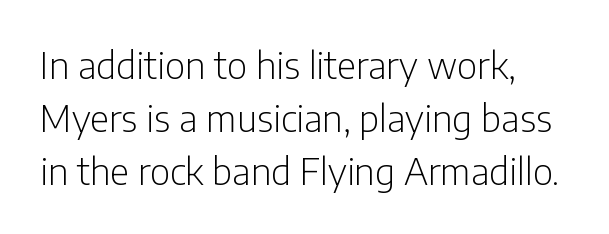
How would I describe the line gaps? Plain and ordinary. Examine the stroke ends and you'll find no serifs. Vertical stems look standard width or narrower in stroke. Here the designer chose a conventional face with non-uniform glyph widths. Teacher's note: observe the even left margin — that is flush-left alignment. Characters follow at the spacing the type designer built in.
